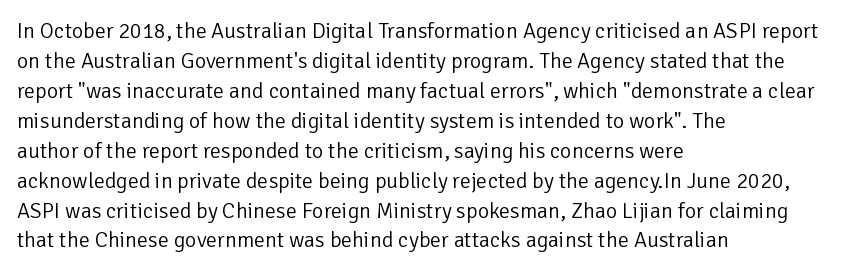
Reading down the column, the eye jumps a familiar distance to each next line. Left-aligned paragraph, ragged on the right. Check under the words: just untouched page. Nope, not italic — everything's standing straight.
